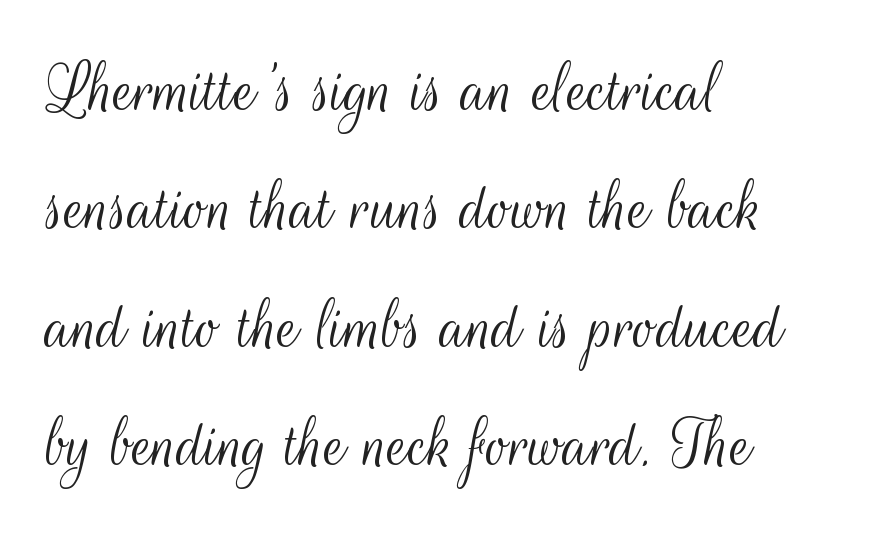
Q: Is the text bold? A: No.
Q: Is the text italic (slanted)? A: Yes.
Q: Is the typeface a serif or a sans-serif typeface? A: Sans-serif.
Q: Is the text underlined? A: No.
Q: How is the paragraph aligned? A: Left-aligned.
Q: Is the spacing between letters normal or unusually wide? A: Normal.
Q: Is the spacing between lines tight, normal or loose? A: Normal.
Q: Width (condensed, normal, or wide)? A: Condensed.
Q: Stroke contrast? A: Medium.
Q: x-height? A: Small.
Q: Monospaced? A: No.
